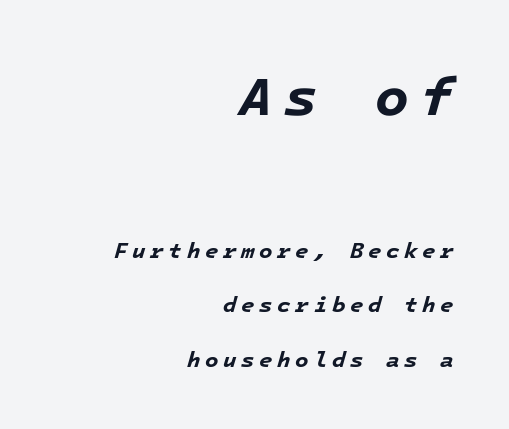
The image shows 55 px bold type, italic (leaning right), monospaced; set right-aligned, loose line spacing (2.46x), unusually wide letter spacing (+0.21 em), not underlined; the first (top) block is 2.5x larger; low stroke contrast and a medium x-height.
